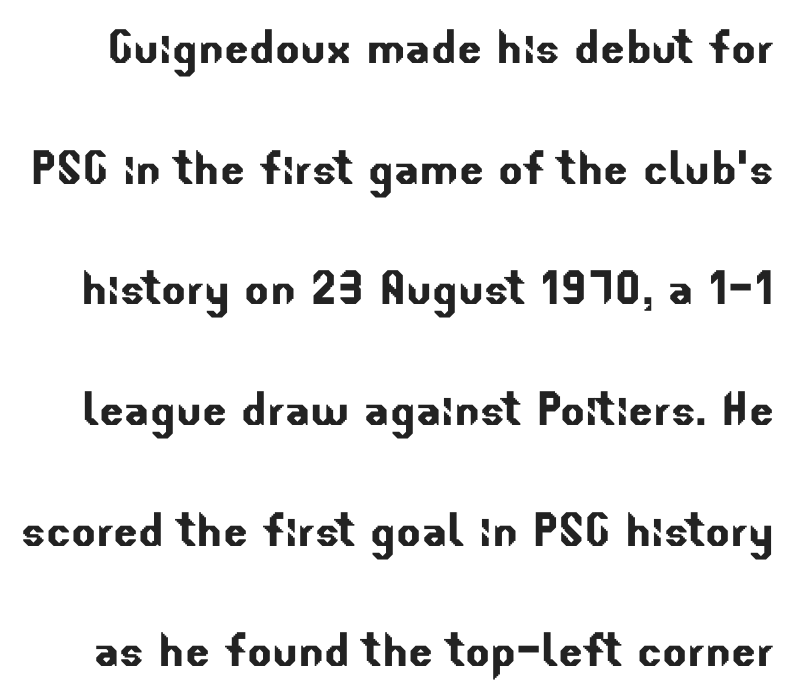
The image shows 58 px sans-serif type; set loose line spacing (2.08x), normal letter spacing, not underlined; low stroke contrast and a small x-height.
